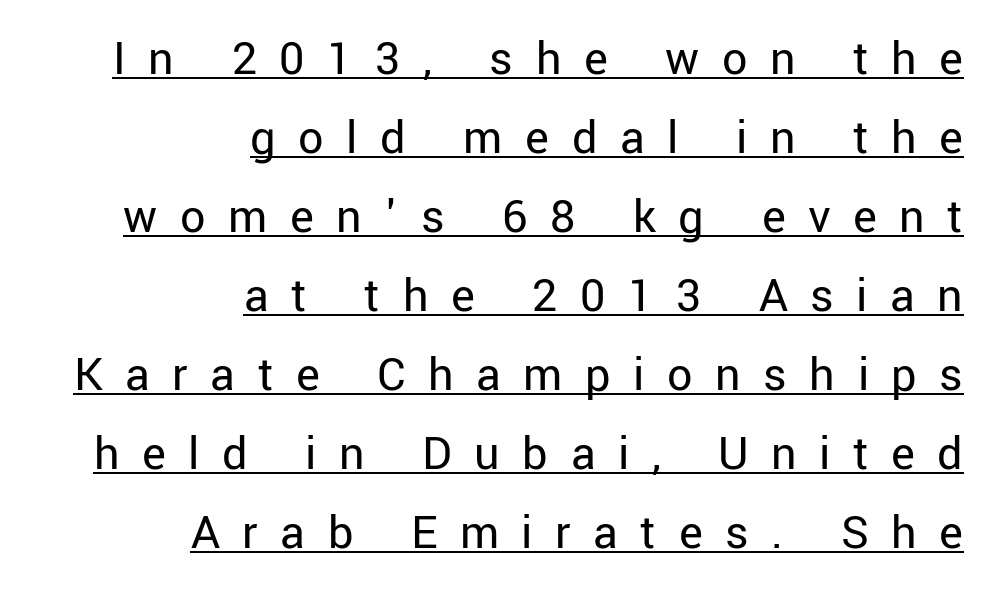
{"serif": "no", "italic": "no", "bold": "no", "weight": "regular", "width": "normal", "stroke_contrast": "low", "x_height": "medium", "monospaced": "no", "underline": "yes", "align": "right", "line_spacing": "normal", "line_spacing_ratio": 1.58, "letter_spacing": "wide", "letter_spacing_em": 0.45, "glyph_px": 50}
